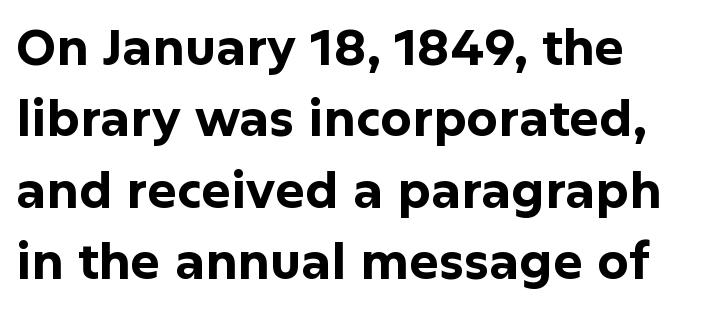
These lines were composed using upright roman letters. In terms of weight, the rendering is a true, heavy bold. Check where the strokes stop: nothing finishes them off — pure sans. The strip under each line holds only bare page. Nobody touched the tracking dial on this one.
